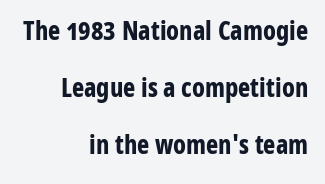
The gap between lines stays unmarked. Set as a true bold cut, around the 700 mark. The gaps between neighbouring characters are ordinary and unremarkable. You could fit nearly another row in the gap between these rows. Does the copy run flush right? Yes — the right margin is perfectly even. Designer's note — italics off, roman on.
